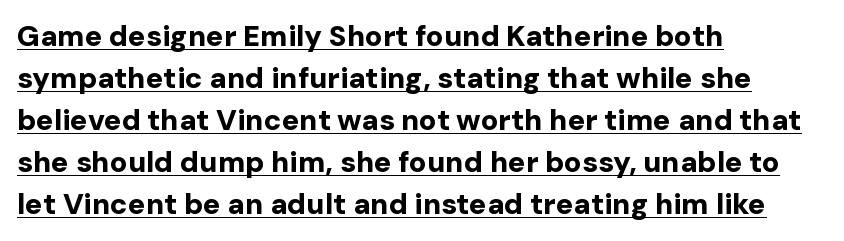
This rendering uses left alignment, leaving the right contour irregular. What's the leading like? Ordinary, nothing unusual. Each letter keeps its own natural width here, so spacing adapts to shape. The line texture is even and compact thanks to regular tracking. Letterform terminals end flat and unadorned throughout the passage.
